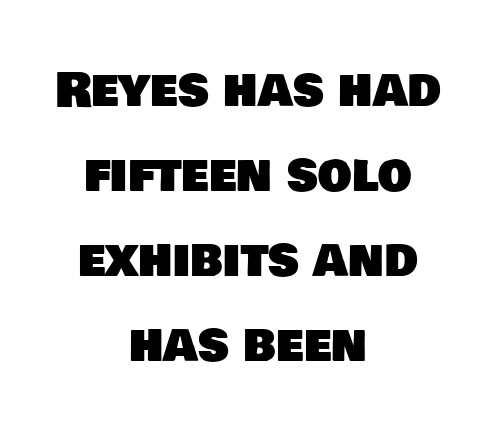
Neither beginnings nor endings align; midpoints do. The rendering uses natural spacing where letterforms have individual widths. The line texture is even and compact thanks to regular tracking. Nobody drew a line under any word here. Observe the absence of serifs on each vertical stroke in this sample.
